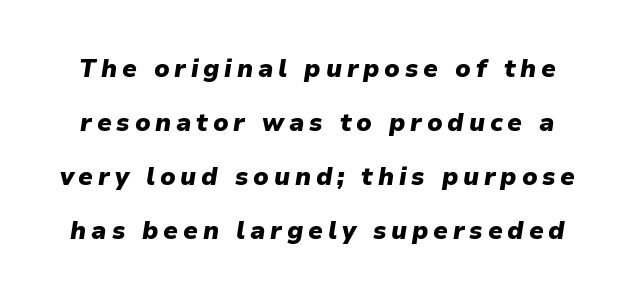
{"italic": "yes", "lean": "right", "slant_degrees": 9, "bold": "yes", "underline": "no", "line_spacing": "loose", "line_spacing_ratio": 2.16, "glyph_px": 25}
